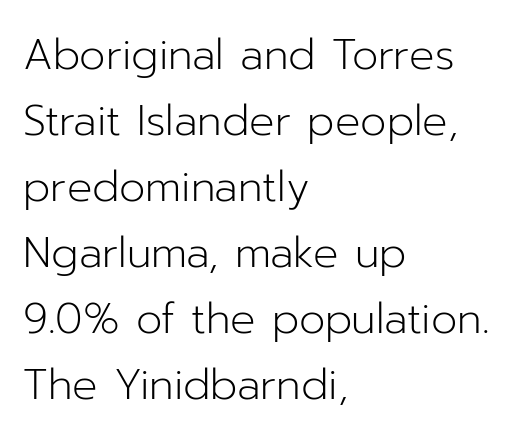
Q: Is the text bold? A: No.
Q: Is the text italic (slanted)? A: No, it is upright.
Q: Is the typeface a serif or a sans-serif typeface? A: Sans-serif.
Q: Is the text underlined? A: No.
Q: How is the paragraph aligned? A: Left-aligned.
Q: Is the spacing between letters normal or unusually wide? A: Normal.
Q: Is the spacing between lines tight, normal or loose? A: Normal.
Q: Width (condensed, normal, or wide)? A: Normal.
Q: Stroke contrast? A: Low.
Q: x-height? A: Medium.
Q: Monospaced? A: No.
